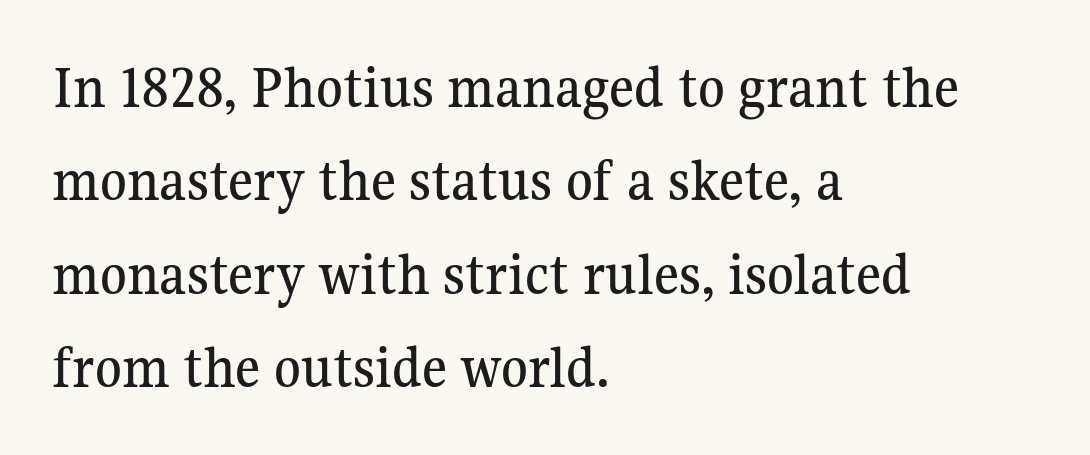
{"serif": "yes", "italic": "no", "width": "normal", "stroke_contrast": "medium", "x_height": "medium", "monospaced": "no", "underline": "no", "align": "left", "line_spacing": "normal", "line_spacing_ratio": 1.53, "letter_spacing": "normal", "letter_spacing_em": 0.0, "glyph_px": 61}
